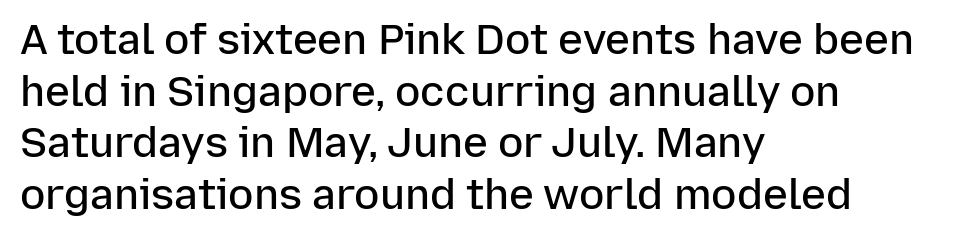
{"serif": "no", "italic": "no", "bold": "semi", "weight": "semibold", "width": "normal", "stroke_contrast": "low", "x_height": "medium", "monospaced": "no", "underline": "no", "align": "left", "line_spacing_ratio": 1.23, "letter_spacing": "normal", "letter_spacing_em": 0.0, "glyph_px": 42}
